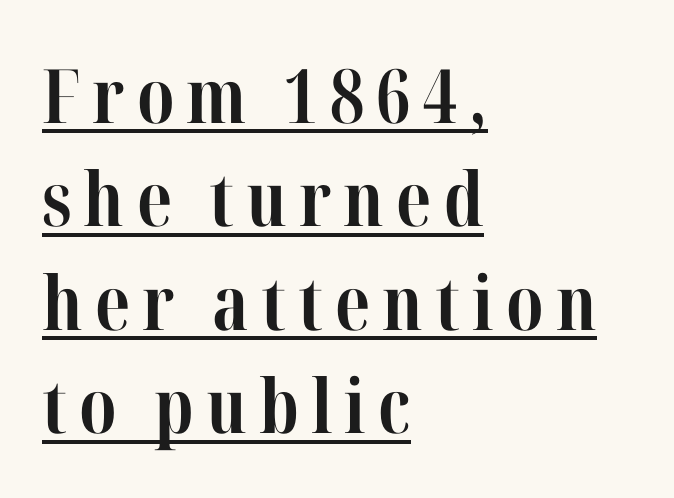
Its strokes are broad and dark, the hallmark of bold type. Upright lettering throughout. Here the designer chose a conventional face with non-uniform glyph widths. Caption: multi-line text, flush left, ragged right.
